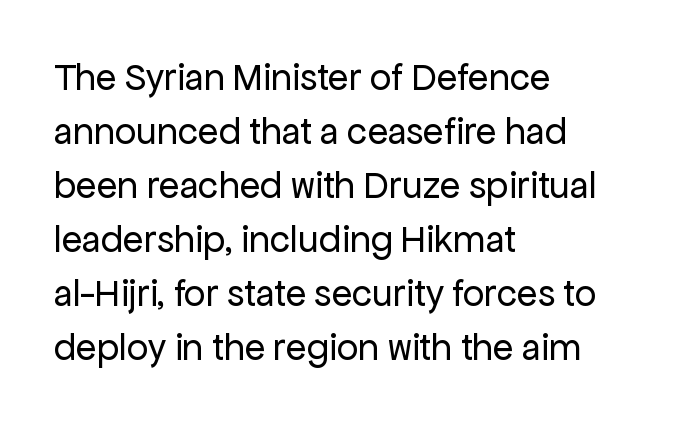
{"serif": "no", "italic": "no", "bold": "no", "weight": "regular", "width": "normal", "stroke_contrast": "low", "x_height": "medium", "monospaced": "no", "underline": "no", "align": "left", "line_spacing": "normal", "line_spacing_ratio": 1.42, "letter_spacing": "normal", "letter_spacing_em": 0.0, "glyph_px": 38}
